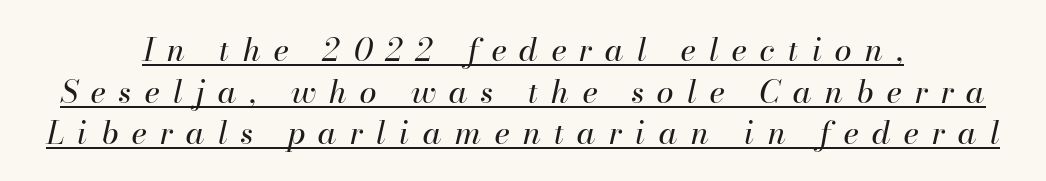
The image shows 31 px regular-weight type, italic (leaning right); set centered, normal line spacing (1.34x), unusually wide letter spacing (+0.43 em), underlined; high stroke contrast and a small x-height.
